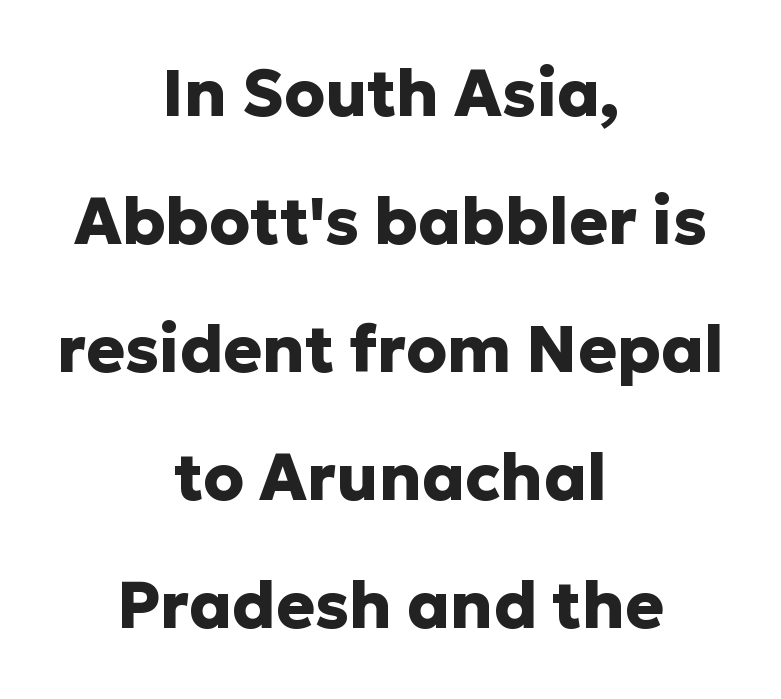
{"serif": "no", "italic": "no", "bold": "yes", "weight": "heavy", "width": "normal", "stroke_contrast": "low", "x_height": "medium", "monospaced": "no", "underline": "no", "align": "center", "line_spacing": "loose", "line_spacing_ratio": 1.97, "letter_spacing": "normal", "letter_spacing_em": 0.0, "glyph_px": 65}
